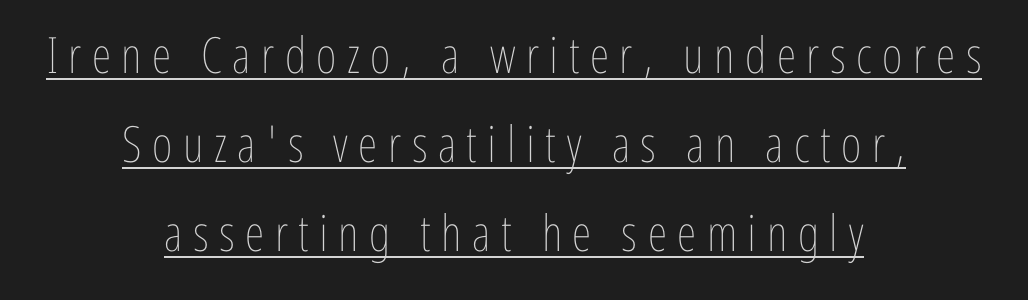
The image shows 50 px thin, condensed type, upright; set centered, line spacing 1.78x, unusually wide letter spacing (+0.21 em), underlined; low stroke contrast and a medium x-height.
